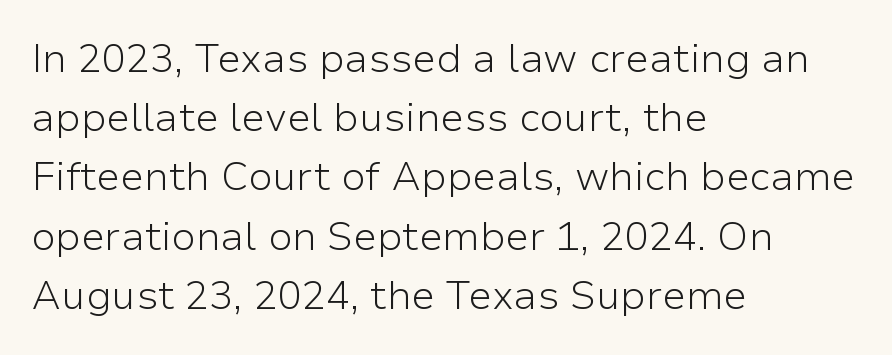
{"serif": "no", "italic": "no", "bold": "no", "weight": "light", "width": "normal", "stroke_contrast": "low", "x_height": "medium", "monospaced": "no", "underline": "no", "align": "left", "line_spacing": "normal", "line_spacing_ratio": 1.48, "letter_spacing": "normal", "letter_spacing_em": 0.0, "glyph_px": 40}
